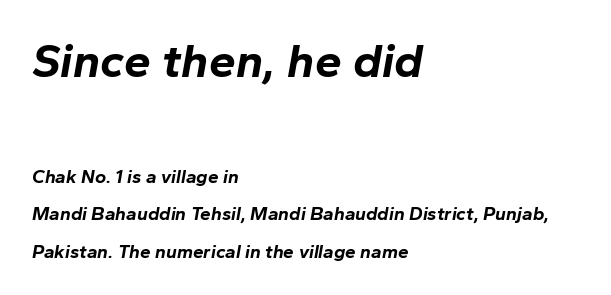
The image shows 48 px bold type, italic (leaning right); set left-aligned, loose line spacing (1.97x), normal letter spacing, not underlined; the first (top) block is 2.53x larger; low stroke contrast and a medium x-height.
